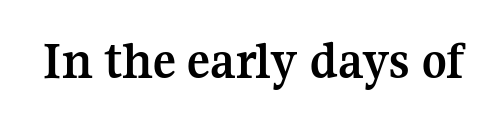
Q: Is the text bold? A: Yes.
Q: Is the text italic (slanted)? A: No, it is upright.
Q: Is the typeface a serif or a sans-serif typeface? A: Serif.
Q: Is the text underlined? A: No.
Q: Is the spacing between letters normal or unusually wide? A: Normal.
Q: Width (condensed, normal, or wide)? A: Normal.
Q: Stroke contrast? A: Medium.
Q: x-height? A: Medium.
Q: Monospaced? A: No.
